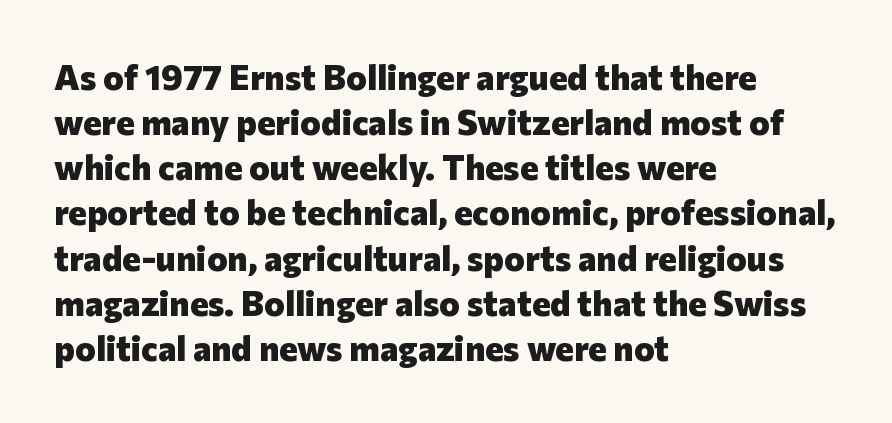
Q: Is the text bold? A: Yes.
Q: Is the text italic (slanted)? A: No, it is upright.
Q: Is the typeface a serif or a sans-serif typeface? A: Sans-serif.
Q: Is the text underlined? A: No.
Q: How is the paragraph aligned? A: Left-aligned.
Q: Is the spacing between letters normal or unusually wide? A: Normal.
Q: Is the spacing between lines tight, normal or loose? A: Normal.
Q: Width (condensed, normal, or wide)? A: Normal.
Q: Stroke contrast? A: Low.
Q: x-height? A: Medium.
Q: Monospaced? A: No.
